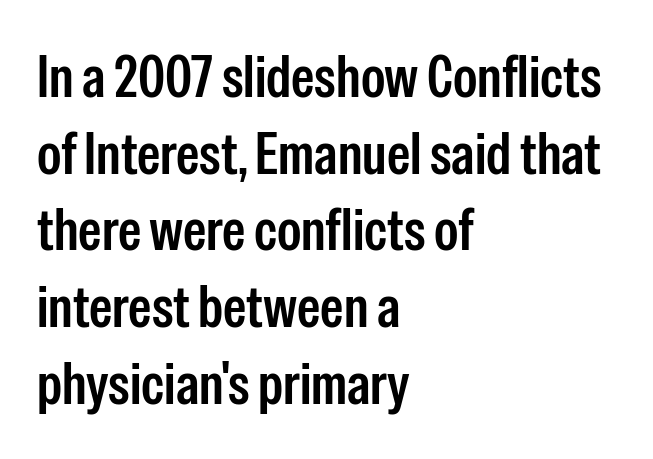
Q: Is the text bold? A: Semi-bold.
Q: Is the text italic (slanted)? A: No, it is upright.
Q: Is the typeface a serif or a sans-serif typeface? A: Sans-serif.
Q: Is the text underlined? A: No.
Q: How is the paragraph aligned? A: Left-aligned.
Q: Is the spacing between letters normal or unusually wide? A: Normal.
Q: Is the spacing between lines tight, normal or loose? A: Normal.
Q: Width (condensed, normal, or wide)? A: Condensed.
Q: Stroke contrast? A: Low.
Q: x-height? A: Medium.
Q: Monospaced? A: No.
